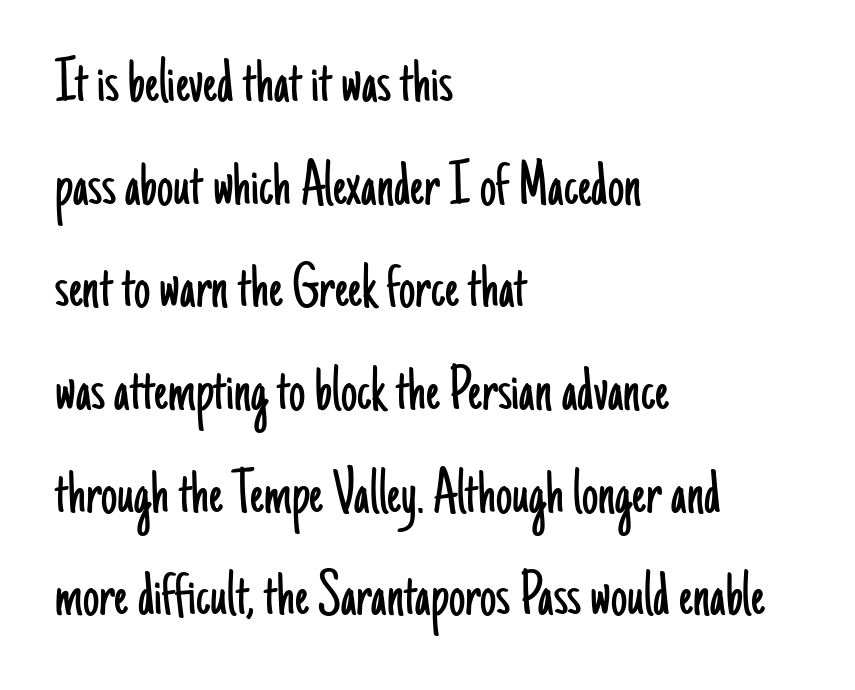
{"serif": "no", "italic": "no", "bold": "no", "weight": "light", "width": "condensed", "stroke_contrast": "low", "x_height": "small", "monospaced": "no", "underline": "no", "align": "left", "line_spacing": "normal", "line_spacing_ratio": 1.58, "letter_spacing": "normal", "letter_spacing_em": 0.0, "glyph_px": 65}
